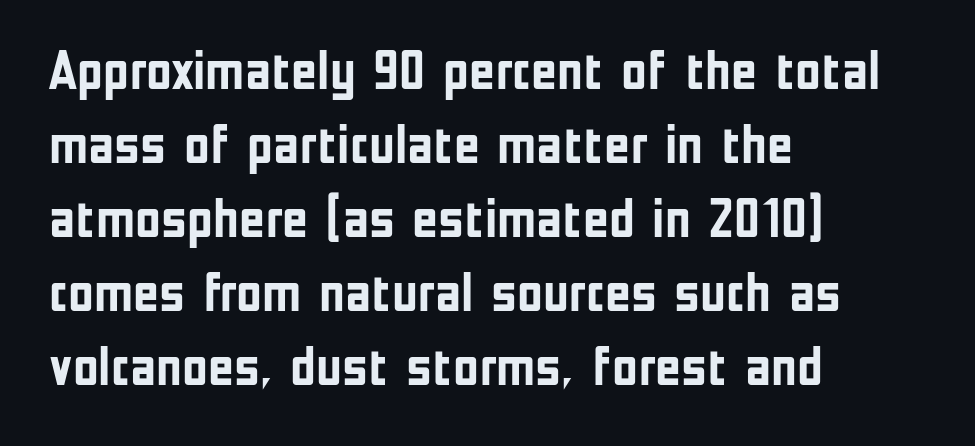
The image shows 56 px semibold, condensed sans-serif type, upright; set left-aligned, normal line spacing (1.32x), normal letter spacing, not underlined; low stroke contrast and a medium x-height.
